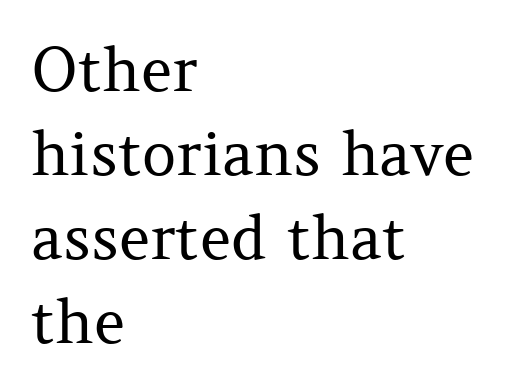
The image shows 60 px regular-weight serif type, upright; set left-aligned, normal line spacing (1.4x), normal letter spacing, not underlined; medium stroke contrast and a medium x-height.
